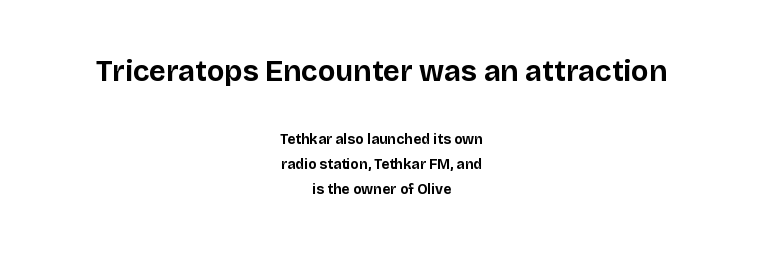
Q: Is the text bold? A: Yes.
Q: Is the text italic (slanted)? A: No, it is upright.
Q: Is the typeface a serif or a sans-serif typeface? A: Sans-serif.
Q: Is the text underlined? A: No.
Q: How is the paragraph aligned? A: Centered.
Q: Is the spacing between letters normal or unusually wide? A: Normal.
Q: Which block of text is set in a larger size, the first (top) or the second (bottom)? A: The first (top) one.
Q: Width (condensed, normal, or wide)? A: Normal.
Q: Stroke contrast? A: Low.
Q: x-height? A: Large.
Q: Monospaced? A: No.
